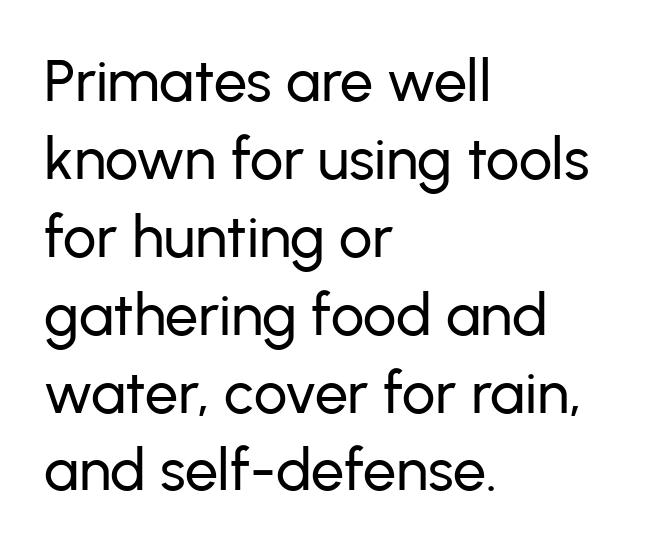
{"serif": "no", "italic": "no", "width": "normal", "stroke_contrast": "low", "x_height": "medium", "monospaced": "no", "underline": "no", "align": "left", "line_spacing": "normal", "line_spacing_ratio": 1.32, "letter_spacing": "normal", "letter_spacing_em": 0.0, "glyph_px": 59}
